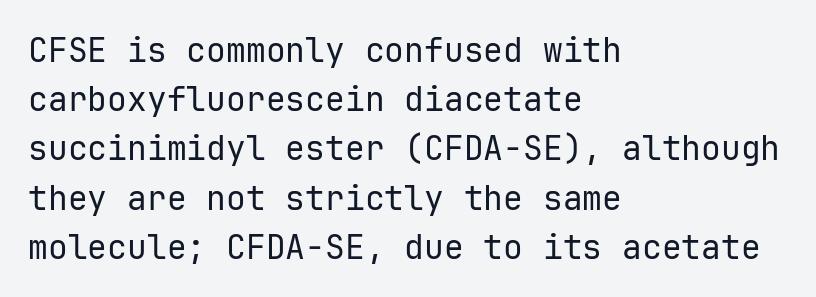
Q: Is the text bold? A: No.
Q: Is the text italic (slanted)? A: No, it is upright.
Q: Is the typeface a serif or a sans-serif typeface? A: Sans-serif.
Q: Is the text underlined? A: No.
Q: How is the paragraph aligned? A: Left-aligned.
Q: Is the spacing between letters normal or unusually wide? A: Normal.
Q: Is the spacing between lines tight, normal or loose? A: Normal.
Q: Width (condensed, normal, or wide)? A: Normal.
Q: Stroke contrast? A: Low.
Q: x-height? A: Medium.
Q: Monospaced? A: Yes.
